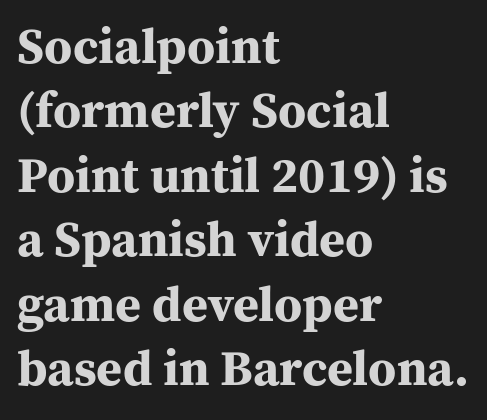
Q: Is the text bold? A: Yes.
Q: Is the text italic (slanted)? A: No, it is upright.
Q: Is the typeface a serif or a sans-serif typeface? A: Serif.
Q: Is the text underlined? A: No.
Q: How is the paragraph aligned? A: Left-aligned.
Q: Is the spacing between letters normal or unusually wide? A: Normal.
Q: Is the spacing between lines tight, normal or loose? A: Normal.
Q: Width (condensed, normal, or wide)? A: Normal.
Q: Stroke contrast? A: Medium.
Q: x-height? A: Medium.
Q: Monospaced? A: No.
